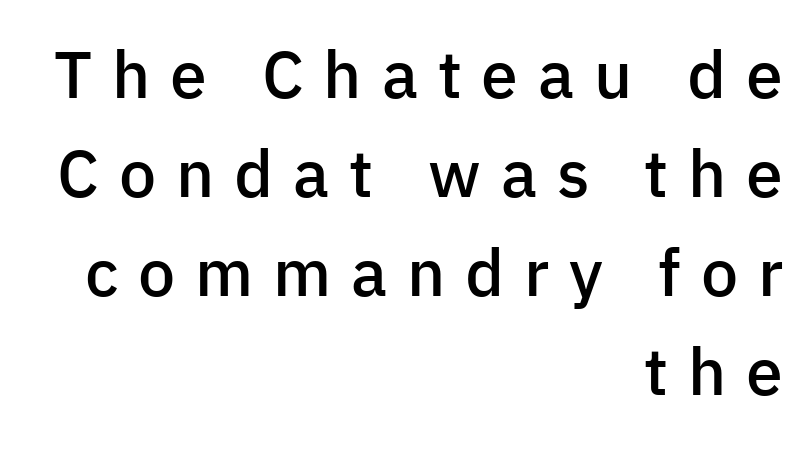
The image shows 66 px semibold sans-serif type, upright; set right-aligned, normal line spacing (1.5x), unusually wide letter spacing (+0.3 em), not underlined; low stroke contrast and a medium x-height.
